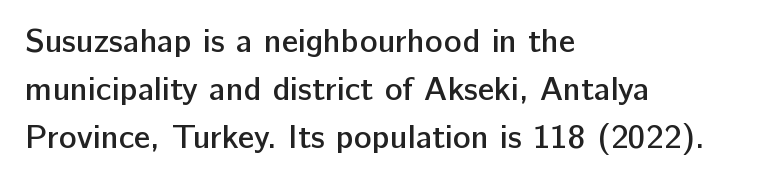
The image shows 33 px semibold sans-serif type, upright; set left-aligned, normal line spacing (1.46x), normal letter spacing, not underlined; low stroke contrast and a medium x-height.
